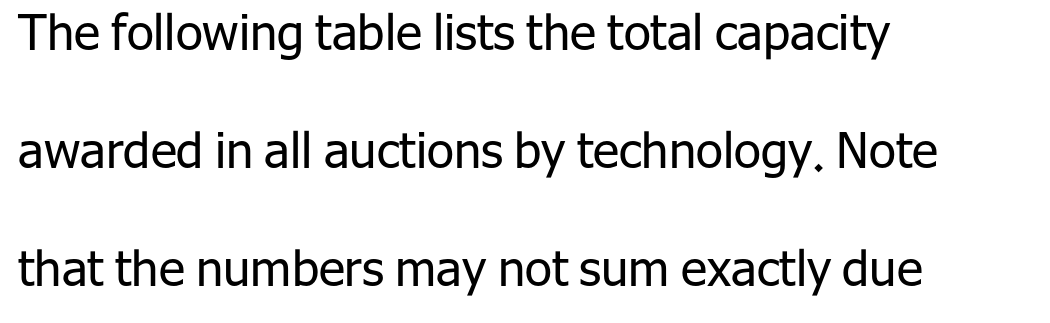
The image shows 49 px regular-weight sans-serif type, upright; set left-aligned, loose line spacing (2.41x), normal letter spacing, not underlined; low stroke contrast and a medium x-height.
